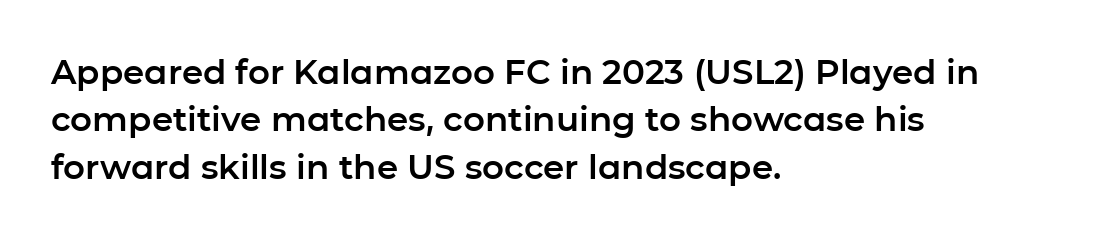
Q: Is the text italic (slanted)? A: No, it is upright.
Q: Is the typeface a serif or a sans-serif typeface? A: Sans-serif.
Q: Is the text underlined? A: No.
Q: How is the paragraph aligned? A: Left-aligned.
Q: Is the spacing between letters normal or unusually wide? A: Normal.
Q: Is the spacing between lines tight, normal or loose? A: Normal.
Q: Width (condensed, normal, or wide)? A: Normal.
Q: Stroke contrast? A: Low.
Q: x-height? A: Medium.
Q: Monospaced? A: No.
